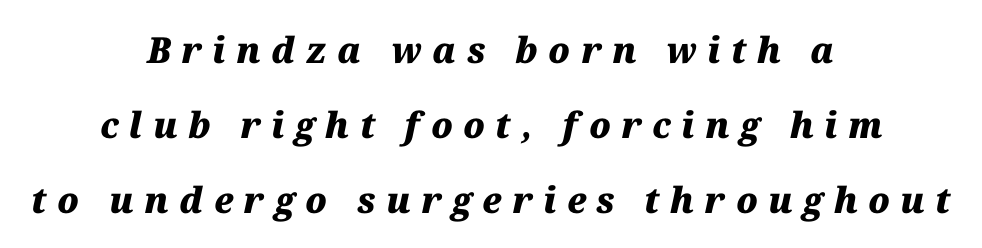
Q: Is the text bold? A: Yes.
Q: Is the text italic (slanted)? A: Yes, it leans right by about 12 degrees.
Q: Is the text underlined? A: No.
Q: How is the paragraph aligned? A: Centered.
Q: Is the spacing between letters normal or unusually wide? A: Unusually wide.
Q: Is the spacing between lines tight, normal or loose? A: Loose.
Q: Width (condensed, normal, or wide)? A: Normal.
Q: Stroke contrast? A: Medium.
Q: x-height? A: Medium.
Q: Monospaced? A: No.
